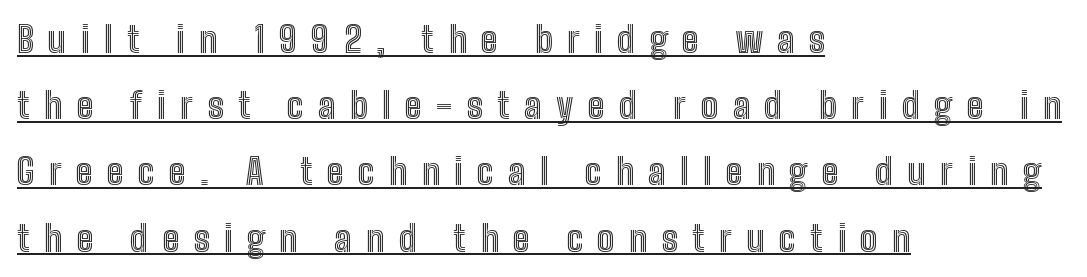
Q: Is the text italic (slanted)? A: No, it is upright.
Q: Is the text underlined? A: Yes.
Q: How is the paragraph aligned? A: Left-aligned.
Q: Is the spacing between letters normal or unusually wide? A: Unusually wide.
Q: Width (condensed, normal, or wide)? A: Condensed.
Q: x-height? A: Medium.
Q: Monospaced? A: No.
